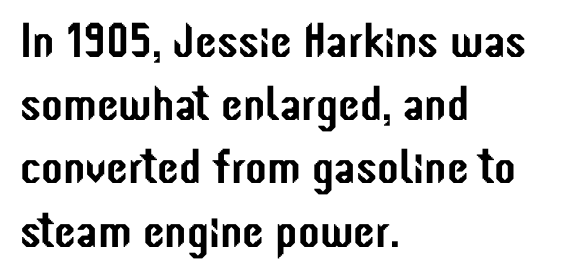
{"serif": "no", "italic": "no", "width": "condensed", "stroke_contrast": "low", "x_height": "medium", "monospaced": "no", "underline": "no", "align": "left", "line_spacing": "normal", "line_spacing_ratio": 1.29, "letter_spacing": "normal", "letter_spacing_em": 0.0, "glyph_px": 49}
